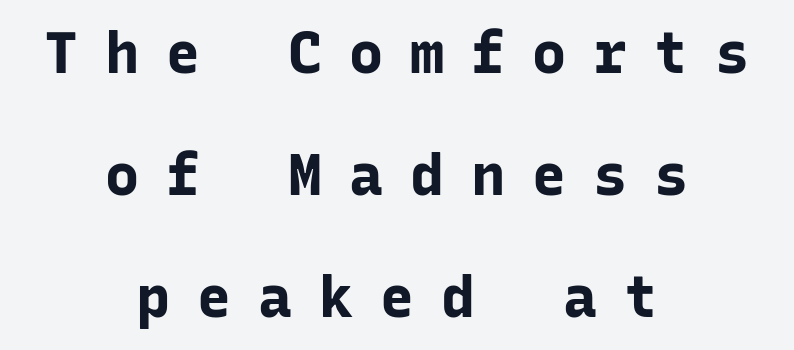
Q: Is the text bold? A: Yes.
Q: Is the text italic (slanted)? A: No, it is upright.
Q: Is the typeface a serif or a sans-serif typeface? A: Sans-serif.
Q: Is the text underlined? A: No.
Q: How is the paragraph aligned? A: Centered.
Q: Is the spacing between letters normal or unusually wide? A: Unusually wide.
Q: Is the spacing between lines tight, normal or loose? A: Loose.
Q: Width (condensed, normal, or wide)? A: Normal.
Q: Stroke contrast? A: Low.
Q: x-height? A: Medium.
Q: Monospaced? A: Yes.
